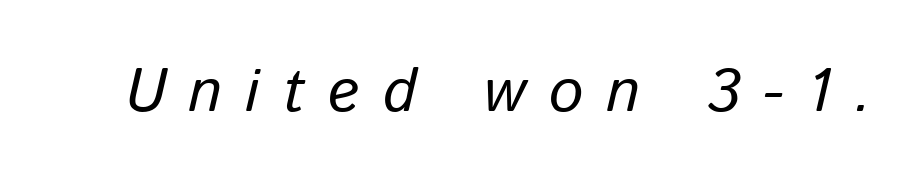
Q: Is the text bold? A: No.
Q: Is the text italic (slanted)? A: Yes, it leans right by about 13 degrees.
Q: Is the text underlined? A: No.
Q: Is the spacing between letters normal or unusually wide? A: Unusually wide.
Q: Width (condensed, normal, or wide)? A: Normal.
Q: Stroke contrast? A: Low.
Q: x-height? A: Medium.
Q: Monospaced? A: No.
